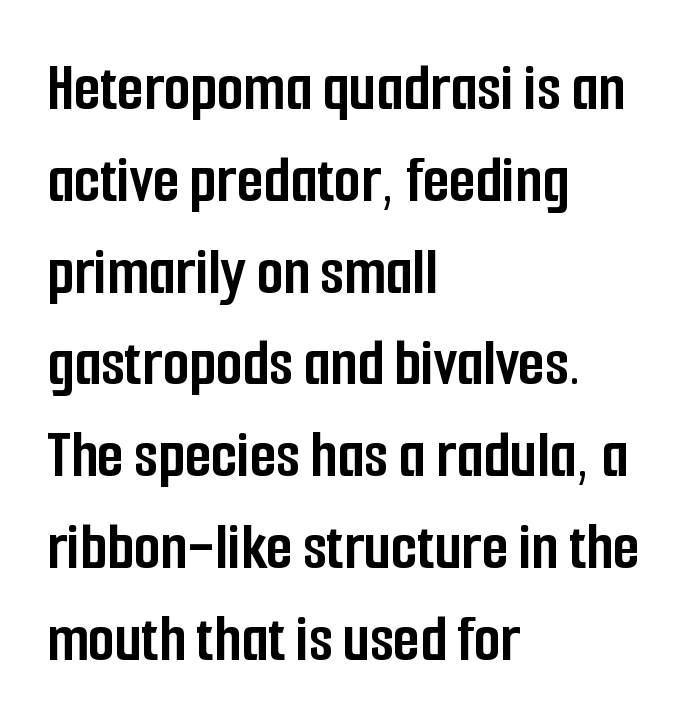
Q: Is the text bold? A: Yes.
Q: Is the text italic (slanted)? A: No, it is upright.
Q: Is the typeface a serif or a sans-serif typeface? A: Sans-serif.
Q: Is the text underlined? A: No.
Q: How is the paragraph aligned? A: Left-aligned.
Q: Is the spacing between letters normal or unusually wide? A: Normal.
Q: Is the spacing between lines tight, normal or loose? A: Normal.
Q: Width (condensed, normal, or wide)? A: Condensed.
Q: Stroke contrast? A: Low.
Q: x-height? A: Medium.
Q: Monospaced? A: No.
